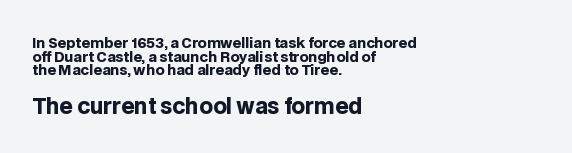
The image shows 21 px bold type, upright; set left-aligned, tight line spacing (0.97x), normal letter spacing, not underlined; the second (bottom) block is 1.5x larger.
